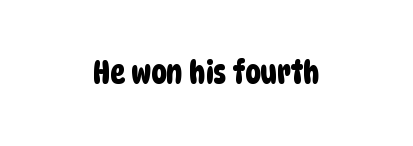
{"serif": "no", "width": "condensed", "stroke_contrast": "low", "x_height": "large", "monospaced": "no", "underline": "no", "align": "center", "letter_spacing": "normal", "letter_spacing_em": 0.0, "glyph_px": 31}
